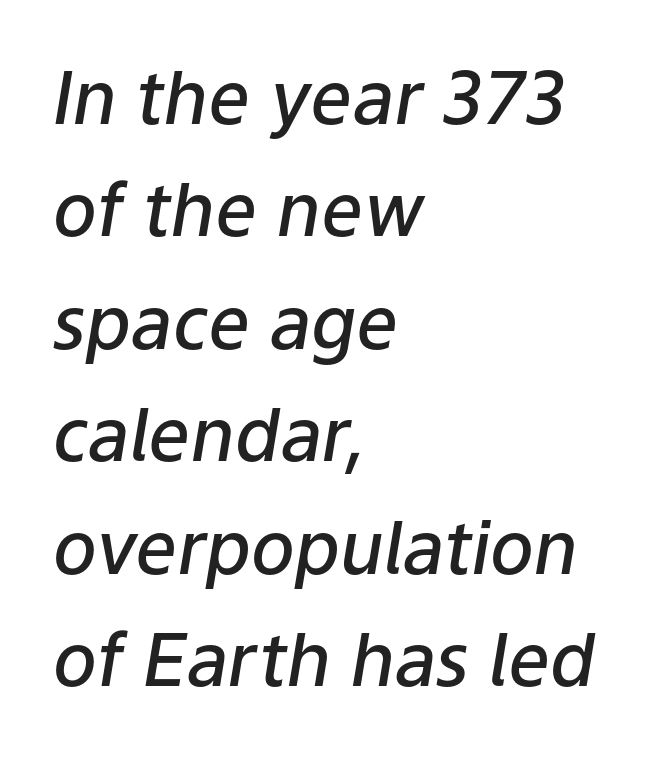
The image shows 73 px semibold type, italic (leaning right); set left-aligned, normal line spacing (1.54x), normal letter spacing, not underlined; low stroke contrast and a medium x-height.
